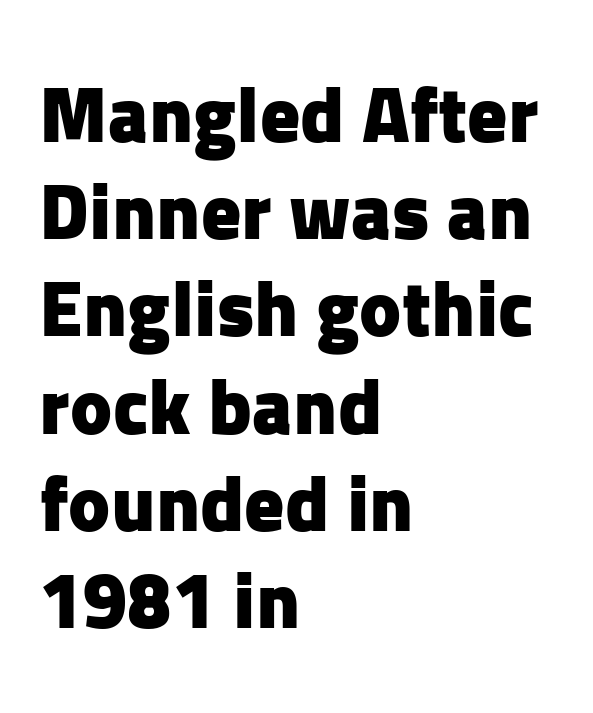
The image shows 79 px heavy sans-serif type, upright; set left-aligned, line spacing 1.23x, normal letter spacing, not underlined; low stroke contrast and a medium x-height.
